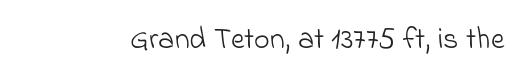
Q: Is the text bold? A: No.
Q: Is the typeface a serif or a sans-serif typeface? A: Sans-serif.
Q: Is the text underlined? A: No.
Q: Is the spacing between letters normal or unusually wide? A: Normal.
Q: Width (condensed, normal, or wide)? A: Normal.
Q: Stroke contrast? A: Low.
Q: x-height? A: Small.
Q: Monospaced? A: No.
